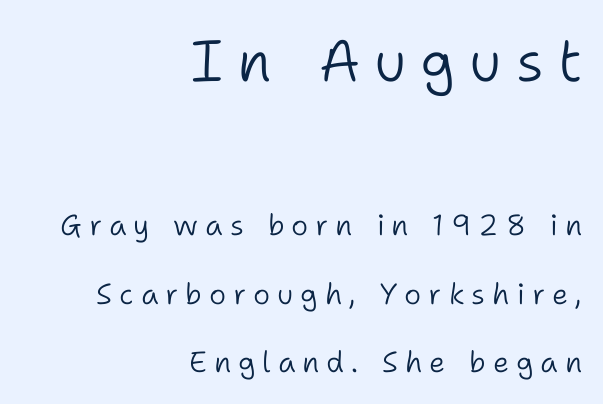
Q: Is the text bold? A: No.
Q: Is the text italic (slanted)? A: No, it is upright.
Q: Is the typeface a serif or a sans-serif typeface? A: Sans-serif.
Q: Is the text underlined? A: No.
Q: How is the paragraph aligned? A: Right-aligned.
Q: Is the spacing between letters normal or unusually wide? A: Unusually wide.
Q: Is the spacing between lines tight, normal or loose? A: Loose.
Q: Which block of text is set in a larger size, the first (top) or the second (bottom)? A: The first (top) one.
Q: Width (condensed, normal, or wide)? A: Normal.
Q: Stroke contrast? A: Low.
Q: x-height? A: Medium.
Q: Monospaced? A: No.
